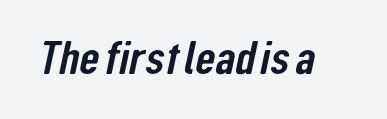
The image shows 46 px condensed sans-serif type; set normal letter spacing, not underlined; low stroke contrast and a medium x-height.
